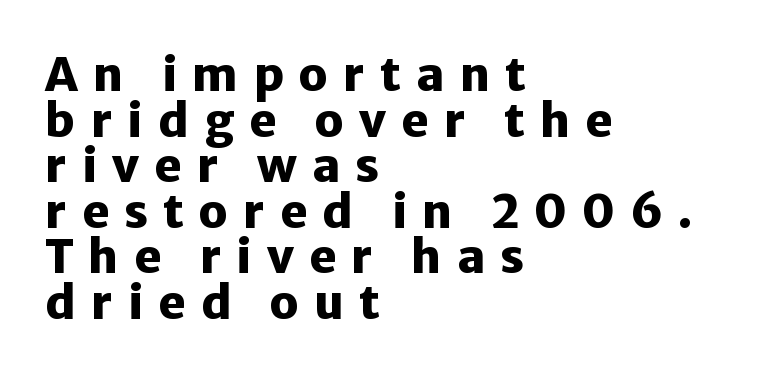
You can tell from the bare stems that sans-serif type was used. Typographic density is high because the face is bold. Rule under the text: the space is simply empty. Is this a fixed-width face? No — the glyphs have proportional, varying widths. A classic flush-left, rag-right setting is used for this passage.
